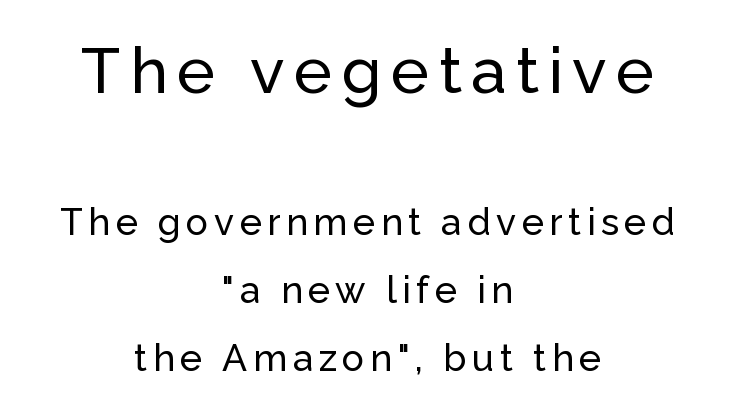
{"serif": "no", "italic": "no", "width": "normal", "stroke_contrast": "low", "x_height": "medium", "monospaced": "no", "underline": "no", "align": "center", "line_spacing_ratio": 1.83, "larger_block": "first", "size_ratio": 1.73, "glyph_px": 64}
